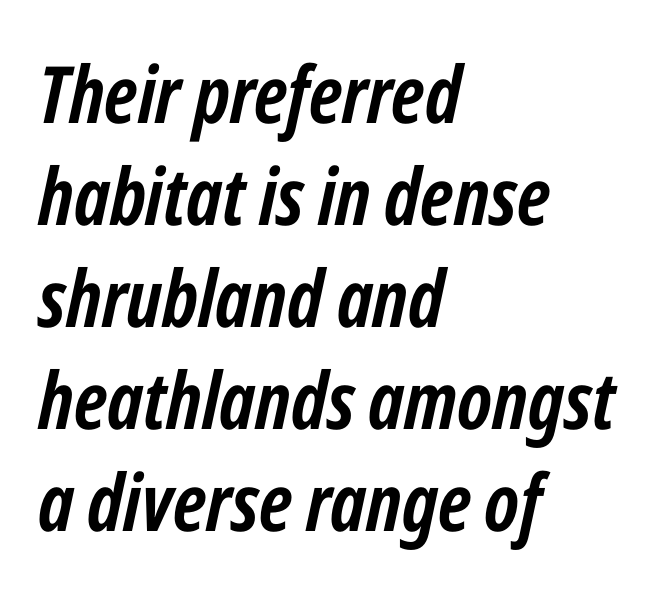
The image shows 79 px semibold, condensed type, italic (leaning right); set left-aligned, normal line spacing (1.29x), normal letter spacing, not underlined; low stroke contrast and a medium x-height.
